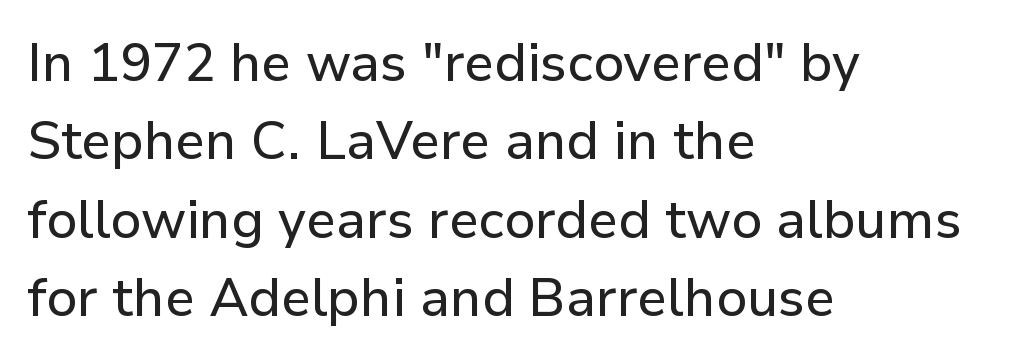
{"serif": "no", "italic": "no", "width": "normal", "stroke_contrast": "low", "x_height": "medium", "monospaced": "no", "underline": "no", "align": "left", "line_spacing": "normal", "line_spacing_ratio": 1.48, "letter_spacing": "normal", "letter_spacing_em": 0.0, "glyph_px": 53}
